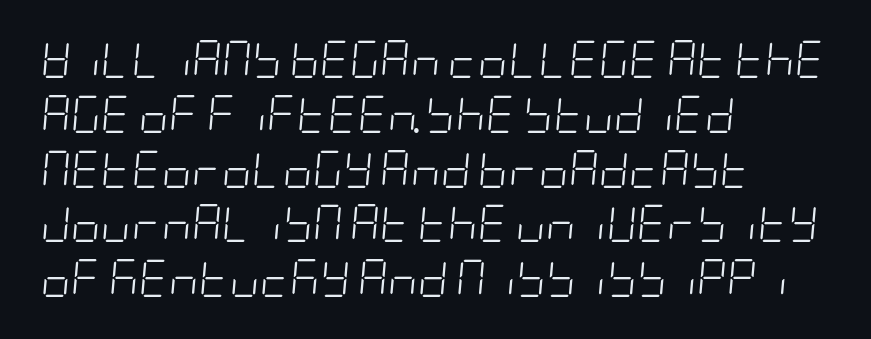
Q: Is the text bold? A: No.
Q: Is the text italic (slanted)? A: Yes, it leans right by about 5 degrees.
Q: Is the text underlined? A: No.
Q: How is the paragraph aligned? A: Left-aligned.
Q: Is the spacing between letters normal or unusually wide? A: Normal.
Q: Is the spacing between lines tight, normal or loose? A: Normal.
Q: Width (condensed, normal, or wide)? A: Condensed.
Q: Stroke contrast? A: Low.
Q: x-height? A: Large.
